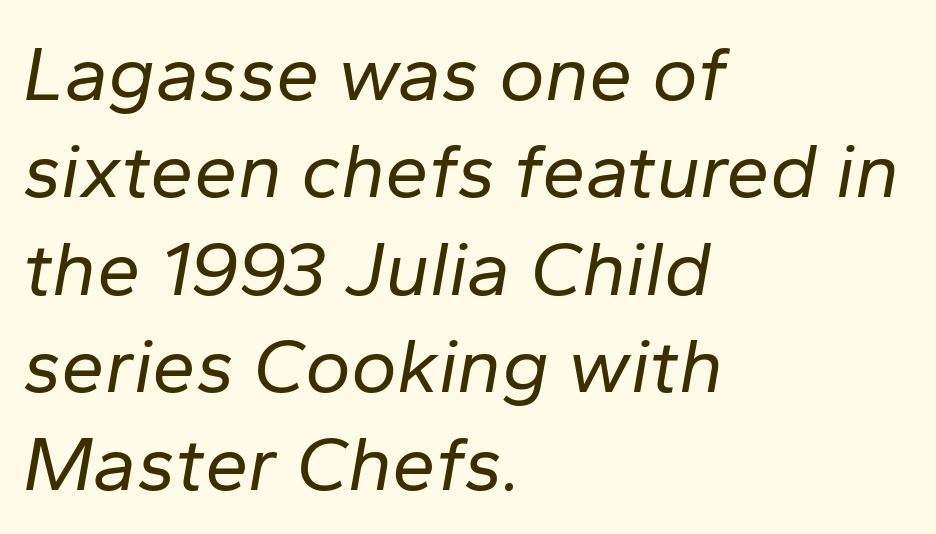
{"italic": "yes", "lean": "right", "slant_degrees": 10, "bold": "no", "weight": "regular", "width": "normal", "stroke_contrast": "low", "x_height": "medium", "monospaced": "no", "underline": "no", "align": "left", "line_spacing": "normal", "line_spacing_ratio": 1.25, "letter_spacing": "normal", "letter_spacing_em": 0.0, "glyph_px": 78}
